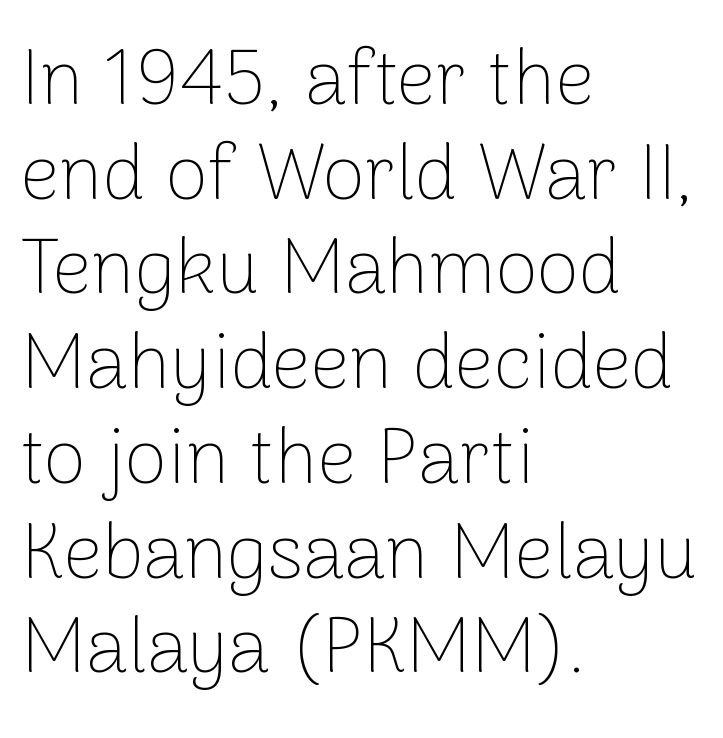
Q: Is the text bold? A: No.
Q: Is the text italic (slanted)? A: No, it is upright.
Q: Is the typeface a serif or a sans-serif typeface? A: Sans-serif.
Q: Is the text underlined? A: No.
Q: How is the paragraph aligned? A: Left-aligned.
Q: Is the spacing between letters normal or unusually wide? A: Normal.
Q: Width (condensed, normal, or wide)? A: Normal.
Q: Stroke contrast? A: Low.
Q: x-height? A: Medium.
Q: Monospaced? A: No.
